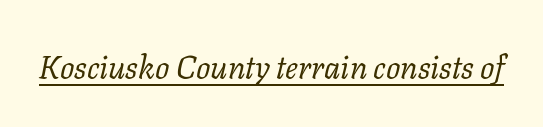
Q: Is the text bold? A: No.
Q: Is the text italic (slanted)? A: Yes, it leans right by about 11 degrees.
Q: Is the typeface a serif or a sans-serif typeface? A: Serif.
Q: Is the text underlined? A: Yes.
Q: Is the spacing between letters normal or unusually wide? A: Normal.
Q: Width (condensed, normal, or wide)? A: Normal.
Q: Stroke contrast? A: Low.
Q: x-height? A: Medium.
Q: Monospaced? A: No.
